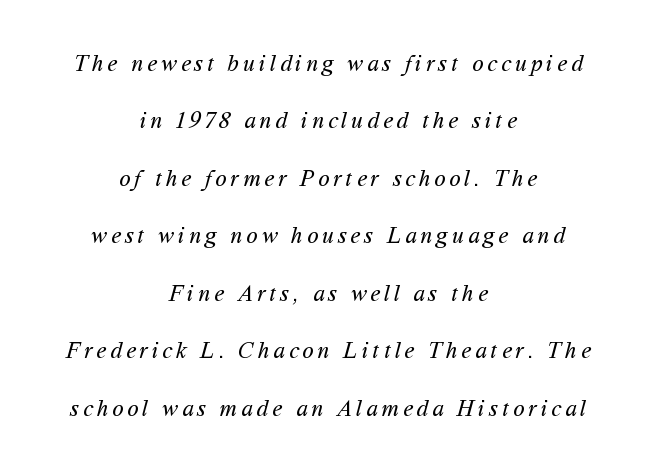
{"bold": "no", "underline": "no", "align": "center", "line_spacing": "loose", "line_spacing_ratio": 2.5, "glyph_px": 23}
